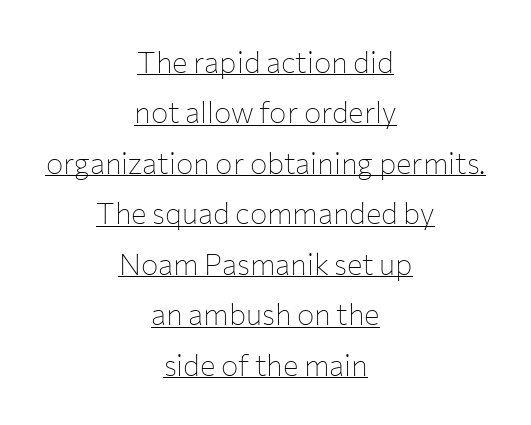
Q: Is the text bold? A: No.
Q: Is the text italic (slanted)? A: No, it is upright.
Q: Is the typeface a serif or a sans-serif typeface? A: Sans-serif.
Q: Is the text underlined? A: Yes.
Q: How is the paragraph aligned? A: Centered.
Q: Is the spacing between letters normal or unusually wide? A: Normal.
Q: Width (condensed, normal, or wide)? A: Normal.
Q: Stroke contrast? A: Low.
Q: x-height? A: Medium.
Q: Monospaced? A: No.
